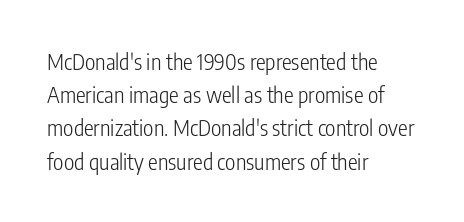
{"italic": "no", "bold": "no", "underline": "no", "align": "left", "line_spacing": "normal", "line_spacing_ratio": 1.51, "letter_spacing": "normal", "letter_spacing_em": 0.0, "glyph_px": 22}
